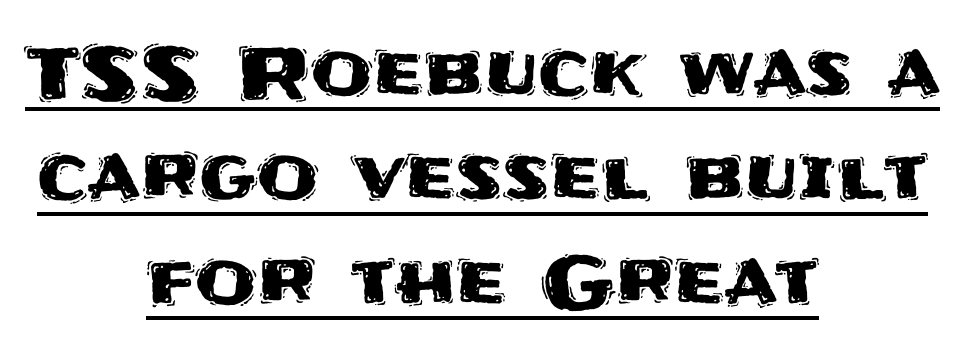
The image shows 71 px sans-serif type, upright; set centered, normal line spacing (1.47x), normal letter spacing, underlined; medium stroke contrast and a large x-height.
